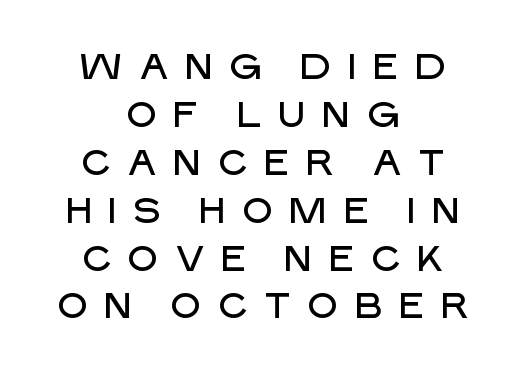
Proportional: the letters do not fall into vertical columns. Each row of text sits above clean, open space. The rows are spaced the way most documents space them. The setting favours the middle, as headings and verse often do. Words appear elongated and porous because spacing is wide.
